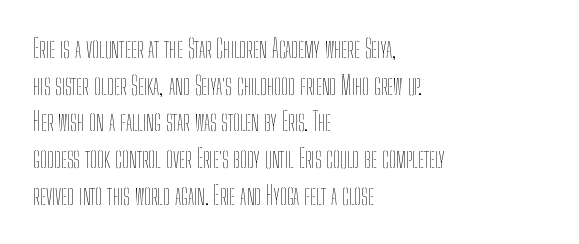
Weight: in the light-to-regular range. In CSS terms this would be text-align: left. The letters stand straight up with perfectly vertical stems. Each new line begins a customary step beneath the previous one. Characters follow at the spacing the type designer built in.
